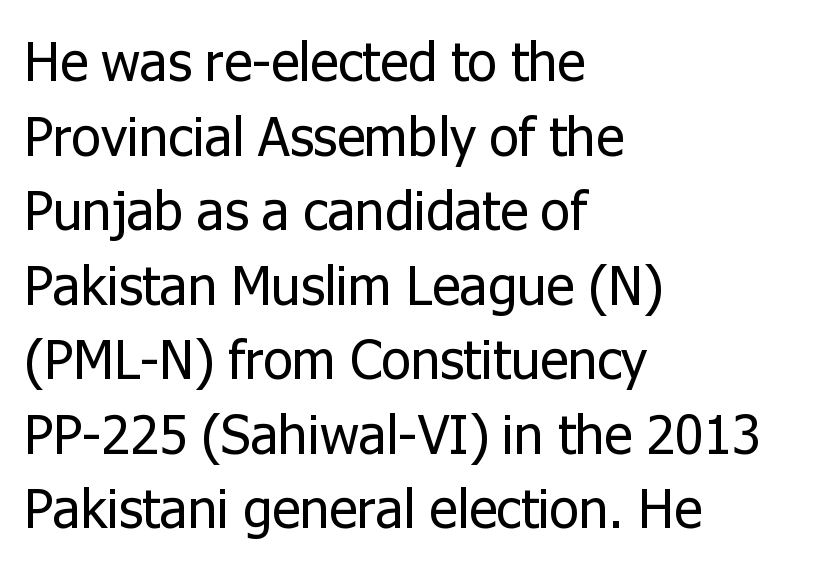
Q: Is the text bold? A: No.
Q: Is the text italic (slanted)? A: No, it is upright.
Q: Is the typeface a serif or a sans-serif typeface? A: Sans-serif.
Q: Is the text underlined? A: No.
Q: How is the paragraph aligned? A: Left-aligned.
Q: Is the spacing between letters normal or unusually wide? A: Normal.
Q: Is the spacing between lines tight, normal or loose? A: Normal.
Q: Width (condensed, normal, or wide)? A: Normal.
Q: Stroke contrast? A: Low.
Q: x-height? A: Medium.
Q: Monospaced? A: No.
